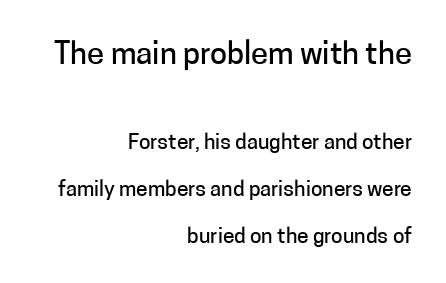
Q: Is the text italic (slanted)? A: No, it is upright.
Q: Is the typeface a serif or a sans-serif typeface? A: Sans-serif.
Q: Is the text underlined? A: No.
Q: How is the paragraph aligned? A: Right-aligned.
Q: Is the spacing between letters normal or unusually wide? A: Normal.
Q: Is the spacing between lines tight, normal or loose? A: Loose.
Q: Which block of text is set in a larger size, the first (top) or the second (bottom)? A: The first (top) one.
Q: Width (condensed, normal, or wide)? A: Normal.
Q: Stroke contrast? A: Low.
Q: x-height? A: Medium.
Q: Monospaced? A: No.
